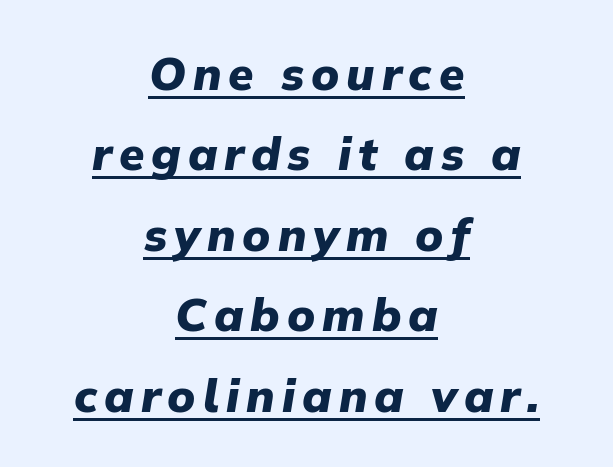
{"italic": "yes", "lean": "right", "slant_degrees": 9, "bold": "yes", "weight": "heavy", "width": "normal", "stroke_contrast": "low", "x_height": "medium", "monospaced": "no", "underline": "yes", "align": "center", "line_spacing_ratio": 1.75, "glyph_px": 46}
